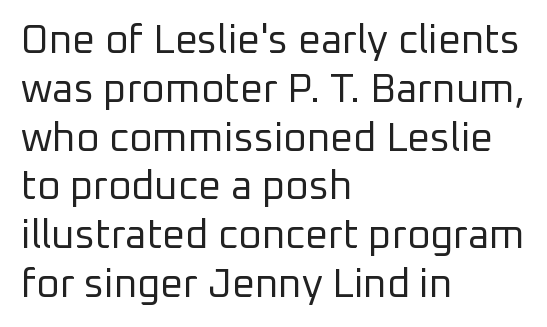
The image shows 40 px regular-weight sans-serif type, upright; set left-aligned, line spacing 1.22x, normal letter spacing, not underlined; low stroke contrast and a medium x-height.
